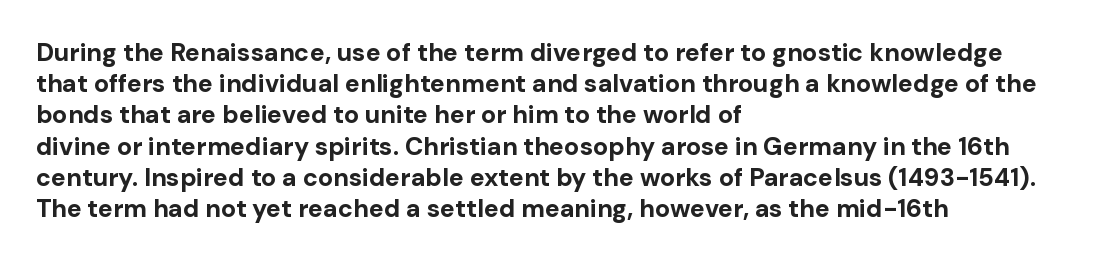
Q: Is the text bold? A: Yes.
Q: Is the text italic (slanted)? A: No, it is upright.
Q: Is the text underlined? A: No.
Q: How is the paragraph aligned? A: Left-aligned.
Q: Is the spacing between letters normal or unusually wide? A: Normal.
Q: Is the spacing between lines tight, normal or loose? A: Normal.
